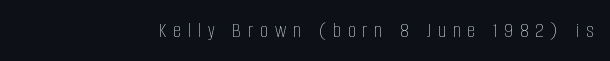
{"italic": "no", "bold": "no", "underline": "no", "letter_spacing": "wide", "letter_spacing_em": 0.31, "glyph_px": 22}
